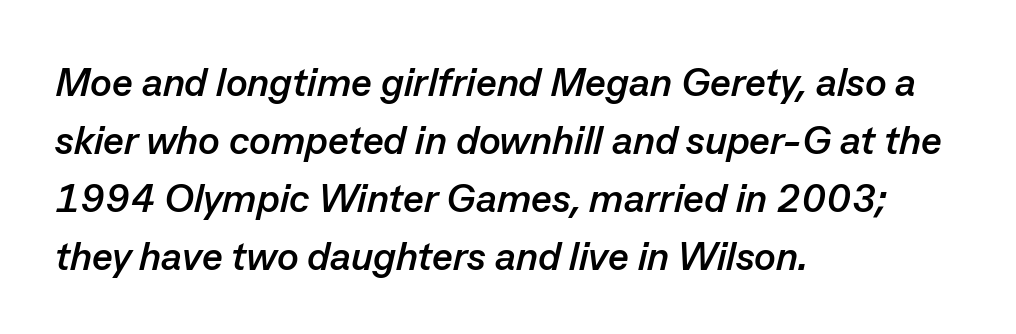
The space beneath each line is pristine and unruled. These lines carry a lot of weight — the face is fully bold. Tracking value appears to be zero — textbook default spacing. Would a proofreader flag this as italicized? Yes. The passage shown stacks its lines at a standard gap.
